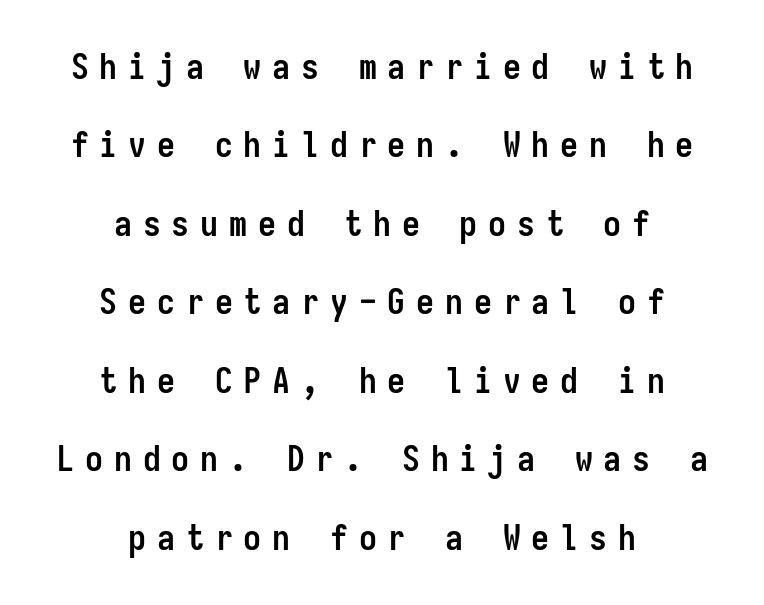
The image shows 36 px semibold, condensed sans-serif type, upright, monospaced; set centered, loose line spacing (2.18x), unusually wide letter spacing (+0.3 em), not underlined; low stroke contrast and a medium x-height.
